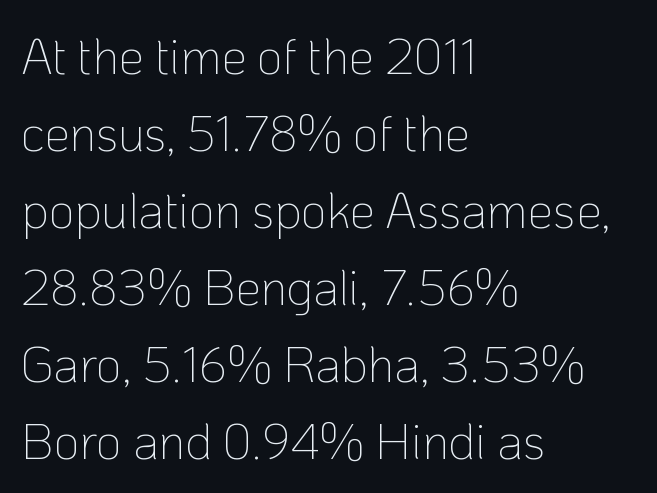
Q: Is the text bold? A: No.
Q: Is the text italic (slanted)? A: No, it is upright.
Q: Is the typeface a serif or a sans-serif typeface? A: Sans-serif.
Q: Is the text underlined? A: No.
Q: How is the paragraph aligned? A: Left-aligned.
Q: Is the spacing between letters normal or unusually wide? A: Normal.
Q: Is the spacing between lines tight, normal or loose? A: Normal.
Q: Width (condensed, normal, or wide)? A: Normal.
Q: Stroke contrast? A: Low.
Q: x-height? A: Medium.
Q: Monospaced? A: No.
